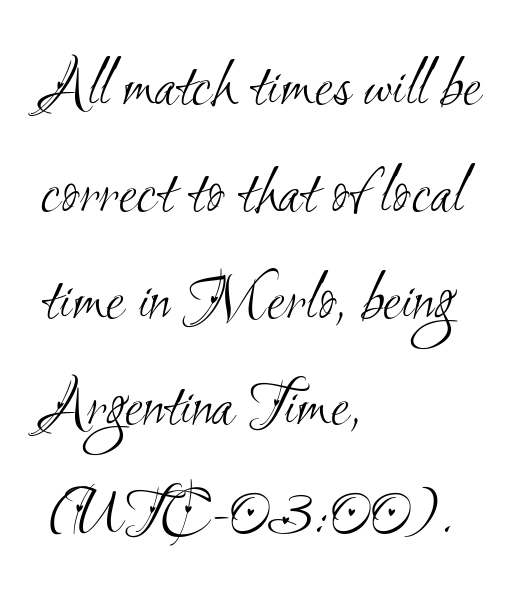
{"serif": "no", "bold": "no", "weight": "light", "width": "condensed", "stroke_contrast": "medium", "x_height": "small", "monospaced": "no", "underline": "no", "align": "left", "line_spacing": "normal", "line_spacing_ratio": 1.57, "letter_spacing": "normal", "letter_spacing_em": 0.0, "glyph_px": 68}
